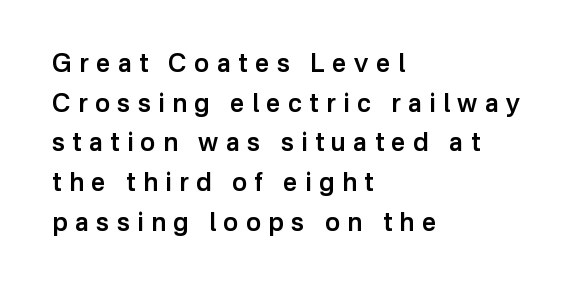
{"italic": "no", "bold": "semi", "underline": "no", "align": "left", "line_spacing": "normal", "line_spacing_ratio": 1.59, "letter_spacing": "wide", "letter_spacing_em": 0.3, "glyph_px": 25}
